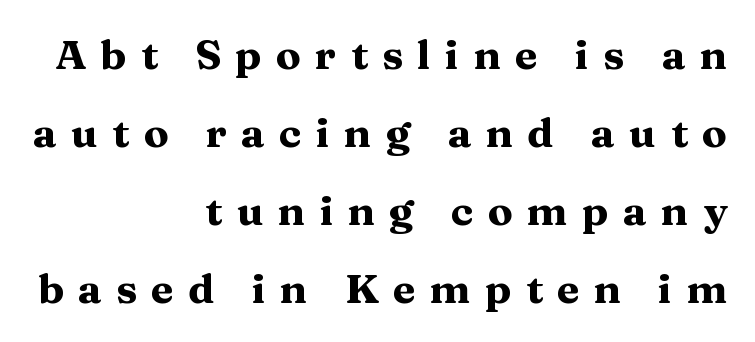
The image shows 41 px heavy, wide serif type, upright; set right-aligned, loose line spacing (1.9x), unusually wide letter spacing (+0.35 em), not underlined; medium stroke contrast and a medium x-height.
